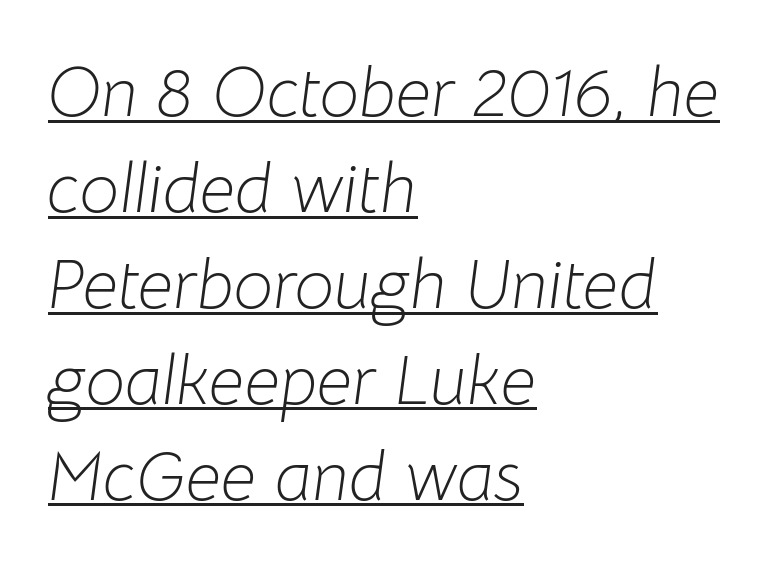
Summary of weight: not heavy and not bold. The rendering uses natural spacing where letterforms have individual widths. Short note: letters normally spaced. Somebody hit Ctrl+U on this one — the words are underlined. Successive baselines arrive at the customary interval.
